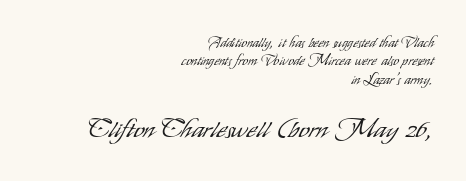
{"bold": "no", "underline": "no", "align": "right", "line_spacing": "normal", "line_spacing_ratio": 1.32, "letter_spacing": "normal", "letter_spacing_em": 0.0, "larger_block": "second", "size_ratio": 1.93, "glyph_px": 27}
